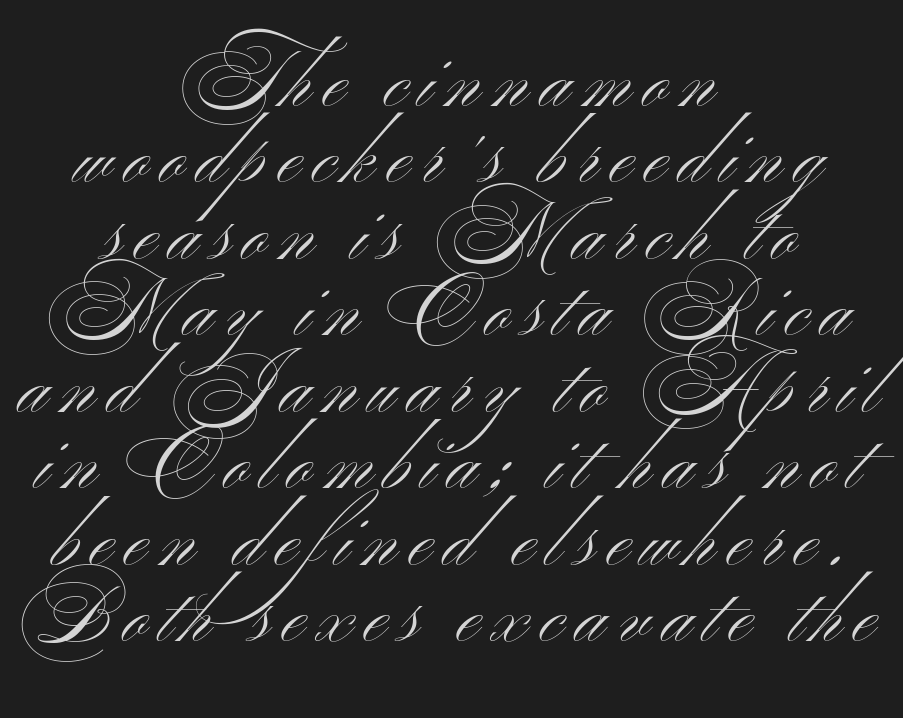
A sans-serif font was chosen for this passage. Any mark beneath the type? The region is blank. Is there much room between lines? No — they nearly touch.
